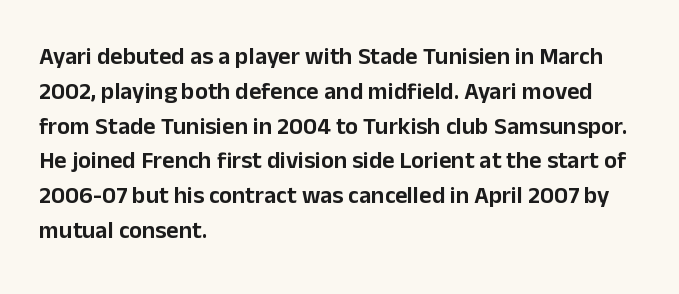
{"italic": "no", "underline": "no", "align": "left", "line_spacing": "normal", "line_spacing_ratio": 1.45, "letter_spacing": "normal", "letter_spacing_em": 0.0, "glyph_px": 24}
